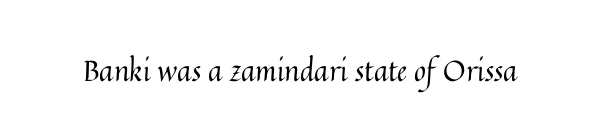
Words float on clear page, feet unadorned. Think standard paragraph weight, or any step lighter than that. These lines keep a tight, regular rhythm from letter to letter.
